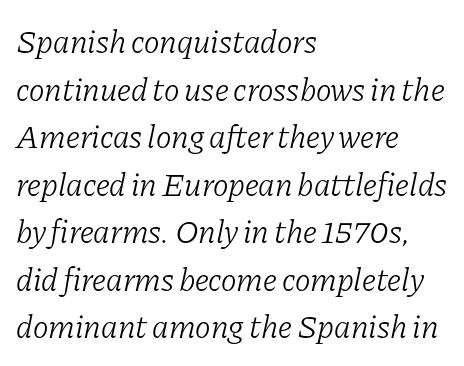
{"serif": "yes", "italic": "yes", "lean": "right", "slant_degrees": 11, "bold": "no", "weight": "light", "width": "normal", "stroke_contrast": "low", "x_height": "medium", "monospaced": "no", "underline": "no", "align": "left", "line_spacing": "normal", "line_spacing_ratio": 1.44, "letter_spacing": "normal", "letter_spacing_em": 0.0, "glyph_px": 33}
